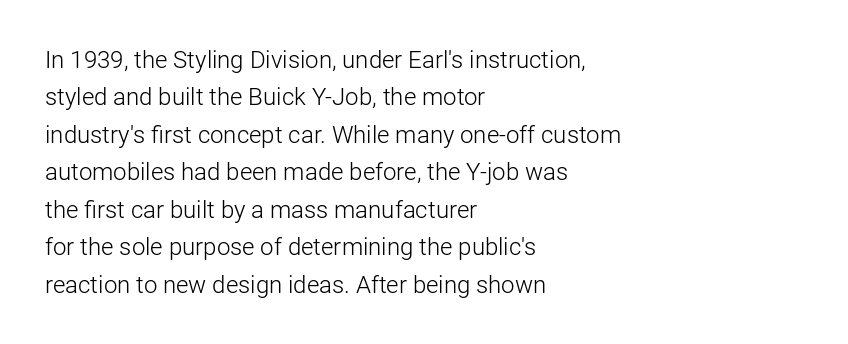
{"italic": "no", "bold": "no", "underline": "no", "align": "left", "line_spacing": "normal", "line_spacing_ratio": 1.56, "letter_spacing": "normal", "letter_spacing_em": 0.0, "glyph_px": 24}
